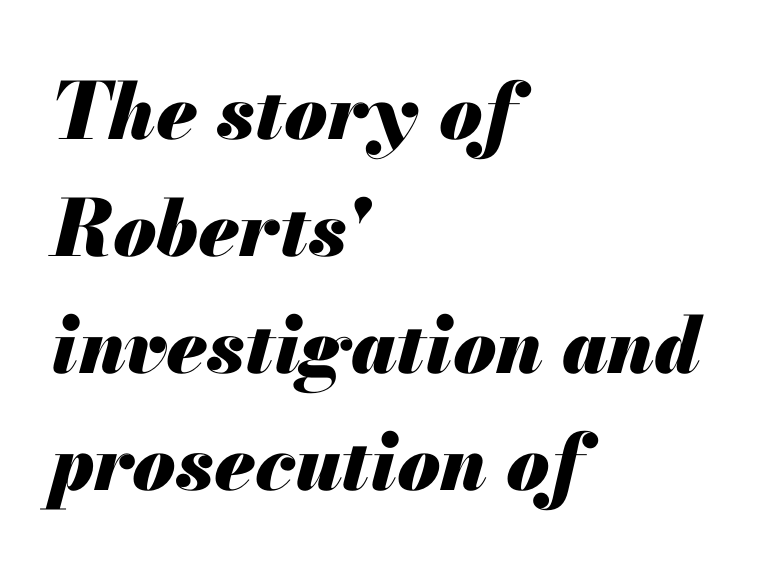
The passage shown is typed in a proportional face where columns would drift. Every letter is thick-stroked: bold, no question. These lines are set flush left with a ragged right edge. The block of text has a typical density, with ordinary space between rows. Students, note that the glyphs here touch the page at normal intervals.
